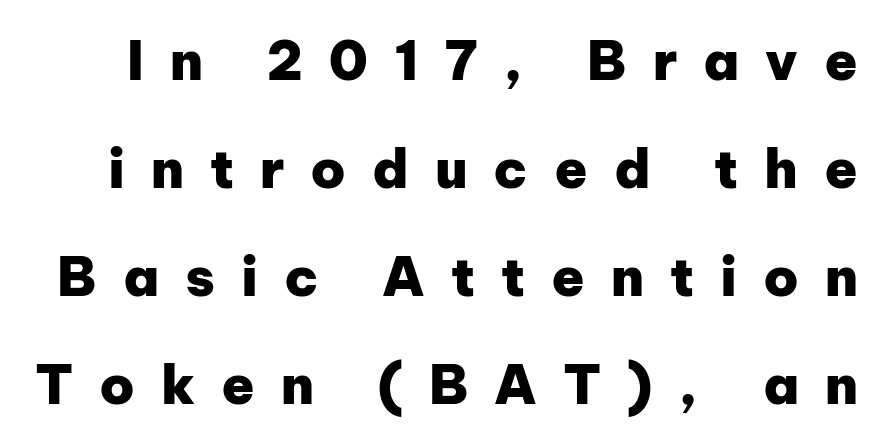
The horizontal fit of the characters is loose and conspicuously gappy. You can tell from the bare stems that sans-serif type was used. Each row of text sits above clean, open space. In terms of posture, this sample is upright.
